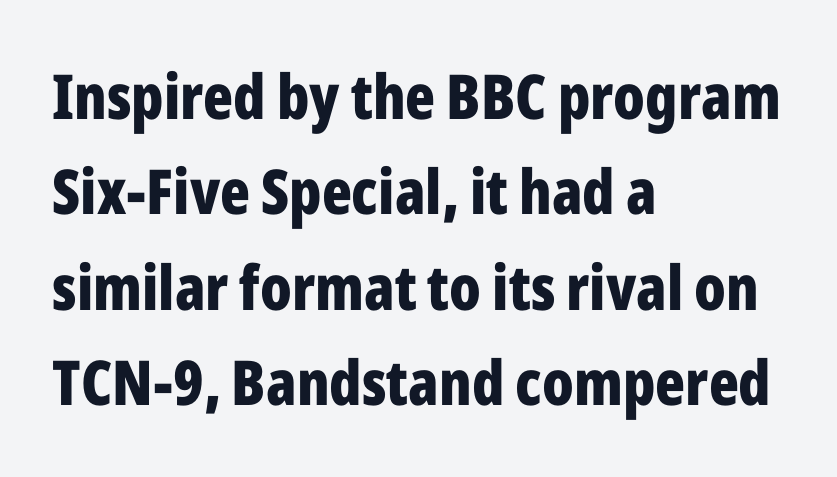
The image shows 62 px bold, condensed sans-serif type, upright; set left-aligned, normal line spacing (1.54x), normal letter spacing, not underlined; low stroke contrast and a medium x-height.
